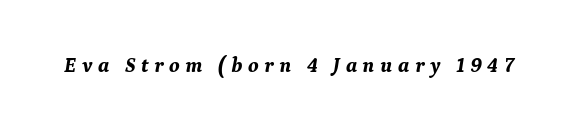
Lines of text with bare space underneath. Stroke thickness is high; the sample reads as a true bold. A typesetter would call this heavily tracked-out type. The lettering tilts uniformly, giving the passage an italic look.
